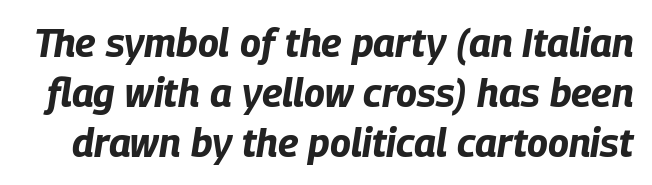
Q: Is the text bold? A: Yes.
Q: Is the text italic (slanted)? A: Yes, it leans right by about 9 degrees.
Q: Is the text underlined? A: No.
Q: Is the spacing between letters normal or unusually wide? A: Normal.
Q: Is the spacing between lines tight, normal or loose? A: Normal.
Q: Width (condensed, normal, or wide)? A: Condensed.
Q: Stroke contrast? A: Low.
Q: x-height? A: Large.
Q: Monospaced? A: No.
